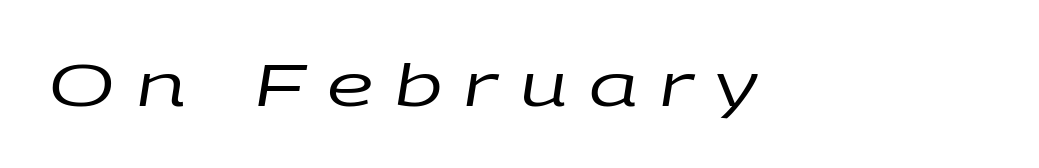
Q: Is the text bold? A: No.
Q: Is the text italic (slanted)? A: Yes, it leans right by about 9 degrees.
Q: Is the text underlined? A: No.
Q: Is the spacing between letters normal or unusually wide? A: Unusually wide.
Q: Width (condensed, normal, or wide)? A: Wide.
Q: Stroke contrast? A: Low.
Q: x-height? A: Large.
Q: Monospaced? A: No.
